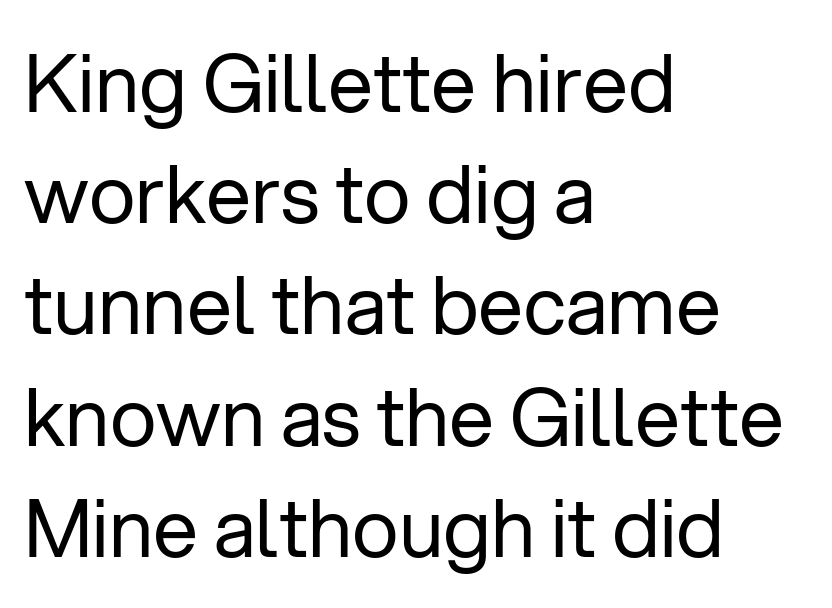
The lettering stays uniformly vertical, giving the passage a roman look. Stems here are at most as thick as an everyday book face. The strip under each line holds only bare page. The gaps between neighbouring characters are ordinary and unremarkable.
